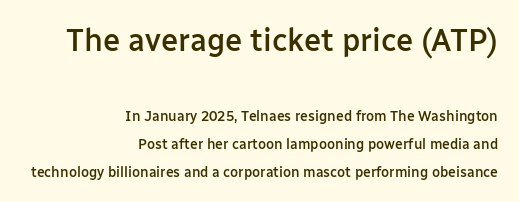
The glyphs in this specimen are sans serif. The face used here appears at its bigger size in the upper chunk. Does extra space separate the letters? No, they use regular spacing. The rendering anchors every line to the right-hand side. Summary of vertical rhythm: relaxed, with wide interline spacing.
